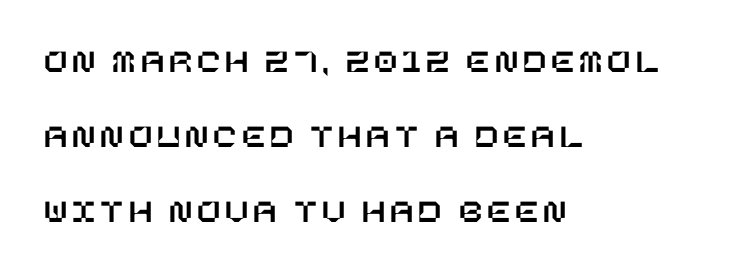
This sample trades compactness for vertical openness between lines. Italic? Not at all — the glyphs are vertical. Lines of text with bare space underneath. Each line starts at the same left margin while the right side varies.
